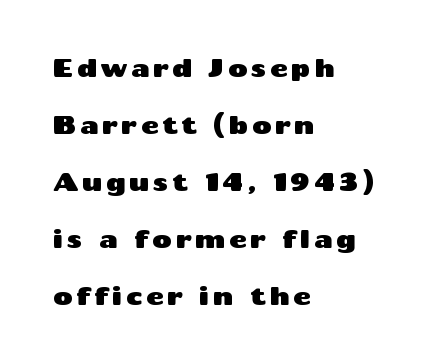
Quick note: not italic, upright. The line-height multiplier appears high, well above default. Does the copy run flush right? No — it runs flush left. A bare baseline throughout the passage.
